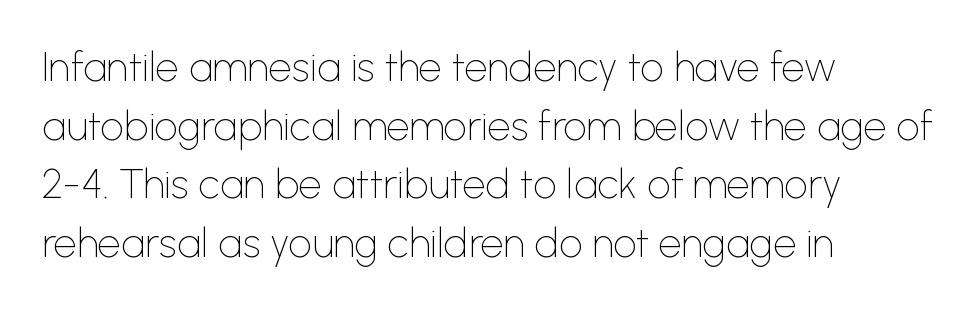
Q: Is the text bold? A: No.
Q: Is the text italic (slanted)? A: No, it is upright.
Q: Is the typeface a serif or a sans-serif typeface? A: Sans-serif.
Q: Is the text underlined? A: No.
Q: How is the paragraph aligned? A: Left-aligned.
Q: Is the spacing between letters normal or unusually wide? A: Normal.
Q: Is the spacing between lines tight, normal or loose? A: Normal.
Q: Width (condensed, normal, or wide)? A: Normal.
Q: Stroke contrast? A: Low.
Q: x-height? A: Medium.
Q: Monospaced? A: No.
